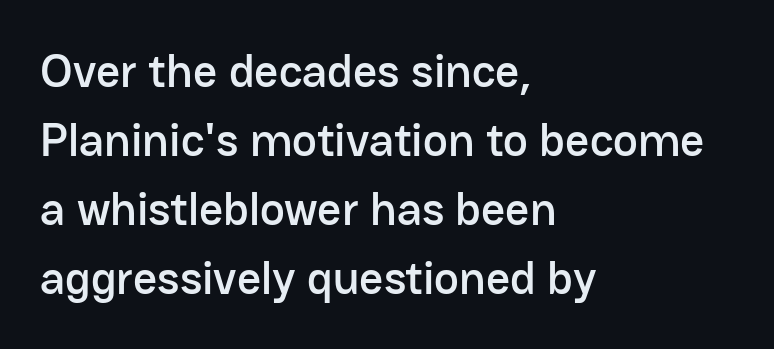
The image shows 47 px sans-serif type, upright; set left-aligned, normal line spacing (1.47x), normal letter spacing, not underlined; low stroke contrast and a medium x-height.
